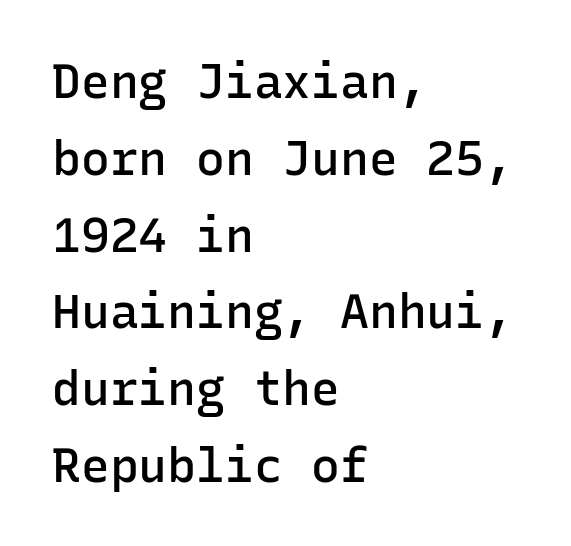
Q: Is the text bold? A: Semi-bold.
Q: Is the text italic (slanted)? A: No, it is upright.
Q: Is the typeface a serif or a sans-serif typeface? A: Sans-serif.
Q: Is the text underlined? A: No.
Q: How is the paragraph aligned? A: Left-aligned.
Q: Is the spacing between letters normal or unusually wide? A: Normal.
Q: Is the spacing between lines tight, normal or loose? A: Normal.
Q: Width (condensed, normal, or wide)? A: Normal.
Q: Stroke contrast? A: Low.
Q: x-height? A: Medium.
Q: Monospaced? A: Yes.
